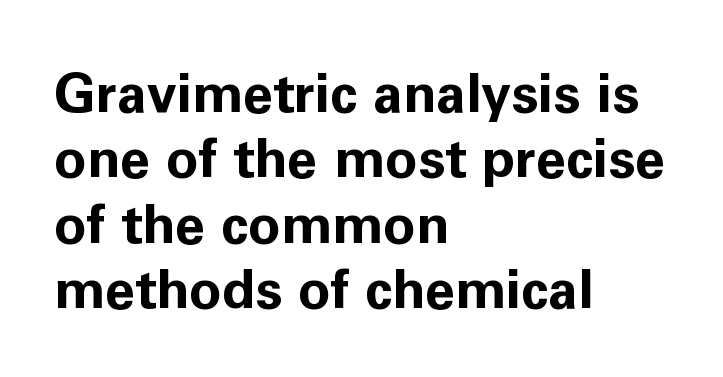
Q: Is the text bold? A: Yes.
Q: Is the text italic (slanted)? A: No, it is upright.
Q: Is the typeface a serif or a sans-serif typeface? A: Sans-serif.
Q: Is the text underlined? A: No.
Q: How is the paragraph aligned? A: Left-aligned.
Q: Is the spacing between letters normal or unusually wide? A: Normal.
Q: Width (condensed, normal, or wide)? A: Normal.
Q: Stroke contrast? A: Low.
Q: x-height? A: Medium.
Q: Monospaced? A: No.
